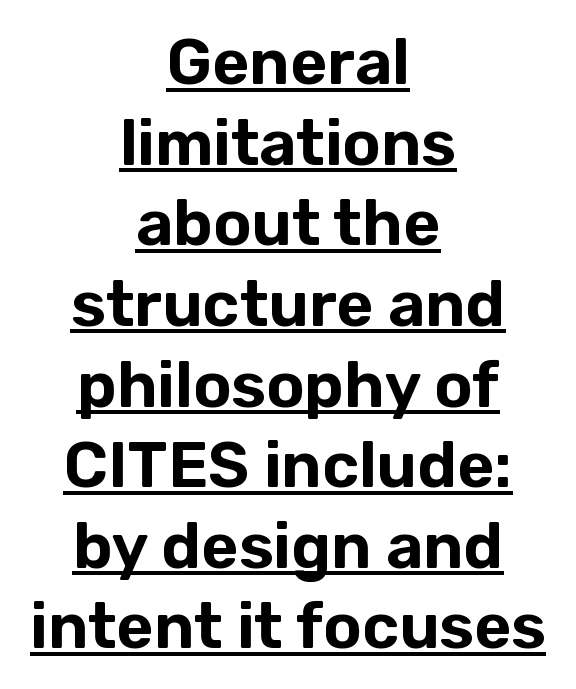
Emphasis is given by a line drawn under the lettering. Both edges are ragged and mirror each other, which tells us the setting is centered. Stroke terminals: plain, sans-serif. Regular leading. Letter spacing: default. The letters advance in unequal steps, a hallmark of proportional type.
